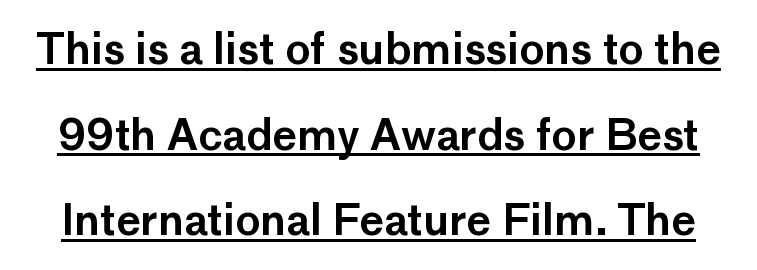
Q: Is the text italic (slanted)? A: No, it is upright.
Q: Is the typeface a serif or a sans-serif typeface? A: Sans-serif.
Q: Is the text underlined? A: Yes.
Q: Is the spacing between letters normal or unusually wide? A: Normal.
Q: Is the spacing between lines tight, normal or loose? A: Loose.
Q: Width (condensed, normal, or wide)? A: Normal.
Q: Stroke contrast? A: Low.
Q: x-height? A: Medium.
Q: Monospaced? A: No.
